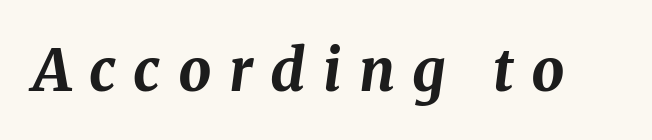
{"italic": "yes", "lean": "right", "slant_degrees": 8, "bold": "yes", "weight": "bold", "width": "normal", "stroke_contrast": "medium", "x_height": "medium", "monospaced": "no", "underline": "no", "letter_spacing": "wide", "letter_spacing_em": 0.3, "glyph_px": 58}
